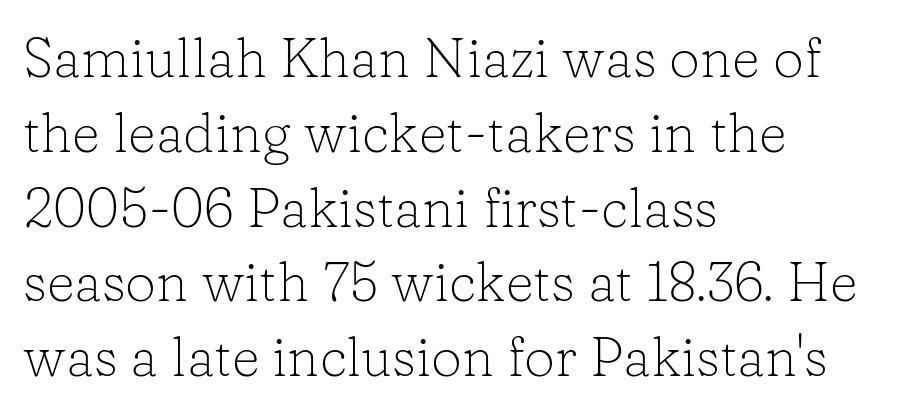
Q: Is the text bold? A: No.
Q: Is the text italic (slanted)? A: No, it is upright.
Q: Is the typeface a serif or a sans-serif typeface? A: Serif.
Q: Is the text underlined? A: No.
Q: How is the paragraph aligned? A: Left-aligned.
Q: Is the spacing between letters normal or unusually wide? A: Normal.
Q: Is the spacing between lines tight, normal or loose? A: Normal.
Q: Width (condensed, normal, or wide)? A: Normal.
Q: Stroke contrast? A: Low.
Q: x-height? A: Medium.
Q: Monospaced? A: No.
